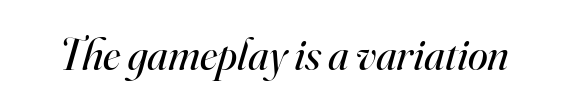
Q: Is the text bold? A: No.
Q: Is the text italic (slanted)? A: Yes, it leans right by about 16 degrees.
Q: Is the typeface a serif or a sans-serif typeface? A: Serif.
Q: Is the text underlined? A: No.
Q: Is the spacing between letters normal or unusually wide? A: Normal.
Q: Width (condensed, normal, or wide)? A: Normal.
Q: Stroke contrast? A: High.
Q: x-height? A: Small.
Q: Monospaced? A: No.
